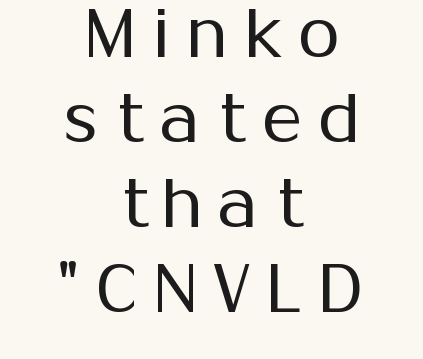
{"serif": "no", "italic": "no", "bold": "no", "weight": "regular", "width": "normal", "stroke_contrast": "medium", "x_height": "medium", "monospaced": "no", "underline": "no", "align": "center", "line_spacing_ratio": 1.23, "letter_spacing": "wide", "letter_spacing_em": 0.23, "glyph_px": 69}
